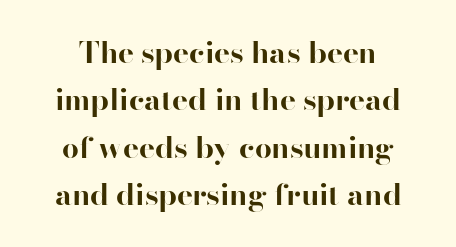
The image shows 30 px bold serif type, upright; set centered, normal line spacing (1.58x), normal letter spacing, not underlined; high stroke contrast and a small x-height.
